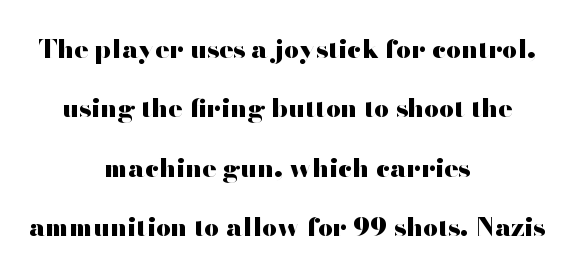
The image shows 26 px bold type, upright; set centered, loose line spacing (2.28x), normal letter spacing, not underlined.
